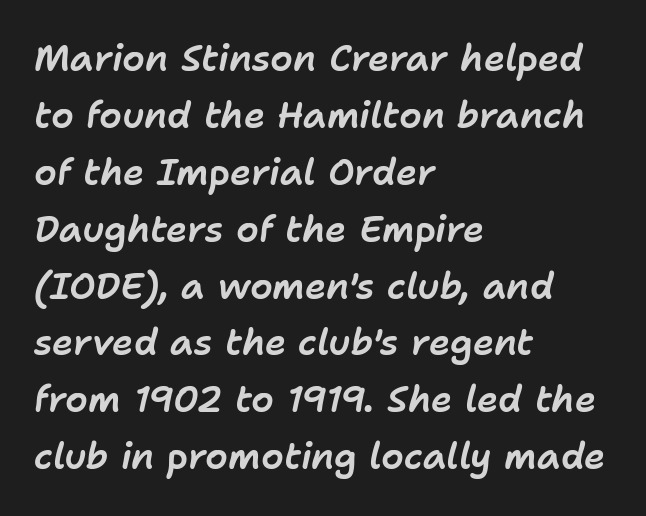
{"italic": "yes", "lean": "right", "slant_degrees": 11, "width": "normal", "stroke_contrast": "low", "x_height": "medium", "monospaced": "no", "underline": "no", "align": "left", "line_spacing": "normal", "line_spacing_ratio": 1.58, "letter_spacing": "normal", "letter_spacing_em": 0.0, "glyph_px": 36}
